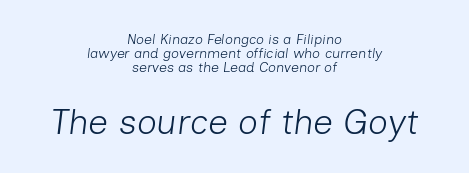
{"italic": "yes", "lean": "right", "slant_degrees": 7, "bold": "no", "weight": "light", "width": "normal", "stroke_contrast": "low", "x_height": "medium", "monospaced": "no", "underline": "no", "align": "center", "line_spacing": "tight", "line_spacing_ratio": 0.99, "letter_spacing": "normal", "letter_spacing_em": 0.0, "larger_block": "second", "size_ratio": 2.5, "glyph_px": 35}
